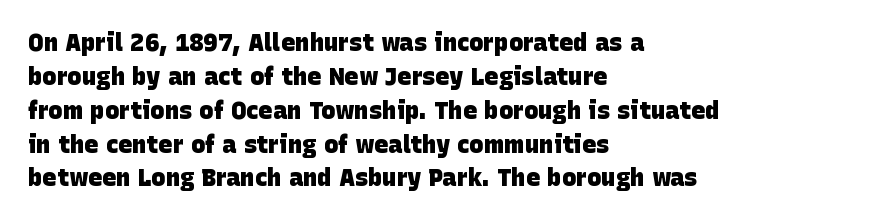
The image shows 24 px bold type; set left-aligned, normal line spacing (1.41x), normal letter spacing, not underlined.
